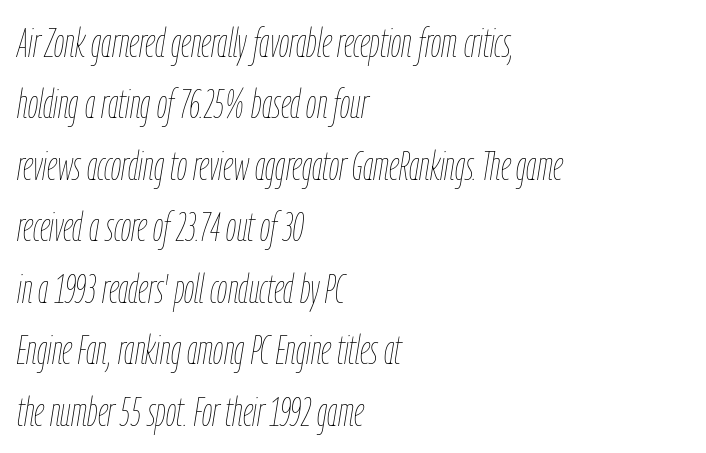
Where is the straight margin? On the left. Underline: absent. Caption: face not bold, strokes unweighted. If you measured baseline to baseline, you'd find a middling distance.
